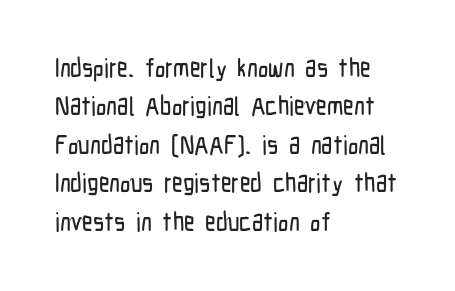
The image shows 26 px text type, upright; set left-aligned, normal line spacing (1.48x), normal letter spacing, not underlined.
